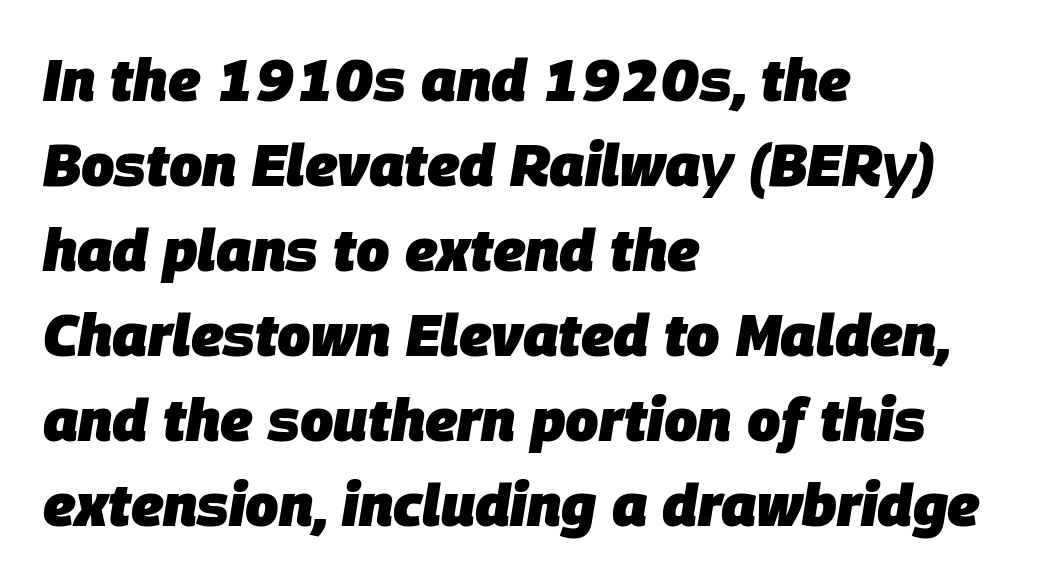
Quick note: interline space is typical. Does the lettering tilt? It does — this is italic. Compared with typical body copy, the letter spacing here is the same. Check under the words: just untouched page. Heft: maximum for text — a bold. Left-aligned paragraph, ragged on the right.
